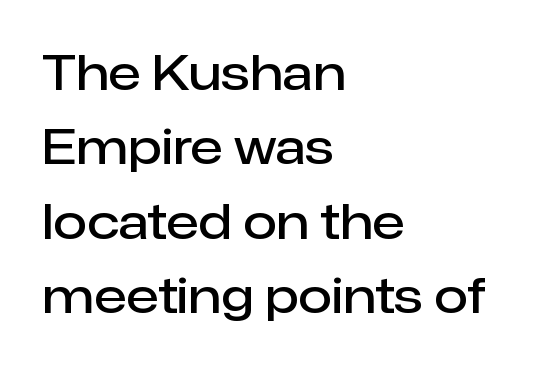
The image shows 49 px semibold sans-serif type, upright; set left-aligned, normal line spacing (1.52x), normal letter spacing, not underlined; low stroke contrast and a medium x-height.
